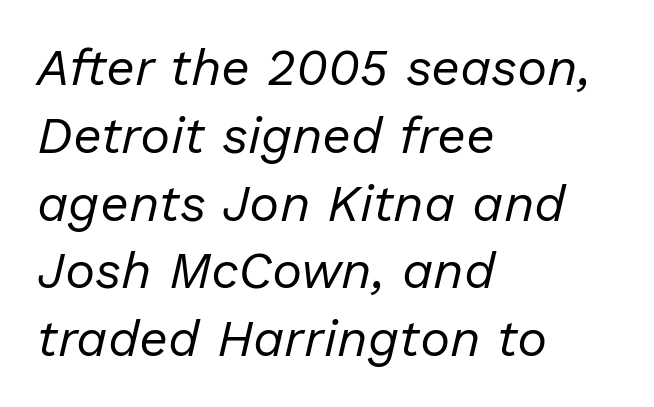
The image shows 51 px regular-weight type, italic (leaning right); set left-aligned, normal line spacing (1.33x), normal letter spacing, not underlined; low stroke contrast and a medium x-height.
